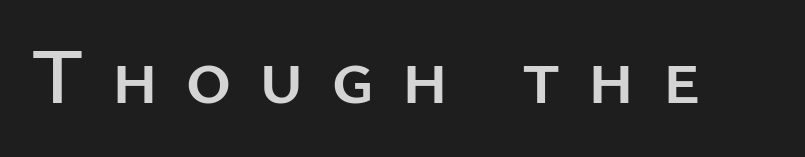
Q: Is the text italic (slanted)? A: No, it is upright.
Q: Is the typeface a serif or a sans-serif typeface? A: Sans-serif.
Q: Is the text underlined? A: No.
Q: Is the spacing between letters normal or unusually wide? A: Unusually wide.
Q: Width (condensed, normal, or wide)? A: Normal.
Q: Stroke contrast? A: Low.
Q: x-height? A: Medium.
Q: Monospaced? A: No.
